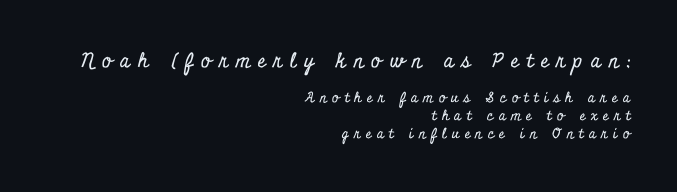
The image shows 20 px text type; set right-aligned, normal line spacing (1.27x), unusually wide letter spacing (+0.39 em), not underlined; the first (top) block is 1.43x larger.
